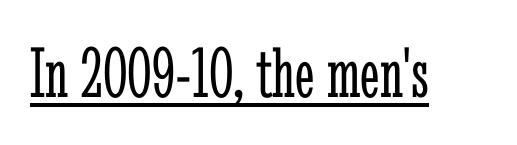
{"serif": "yes", "italic": "no", "bold": "no", "weight": "light", "width": "condensed", "stroke_contrast": "low", "x_height": "medium", "monospaced": "no", "underline": "yes", "letter_spacing": "normal", "letter_spacing_em": 0.0, "glyph_px": 74}
